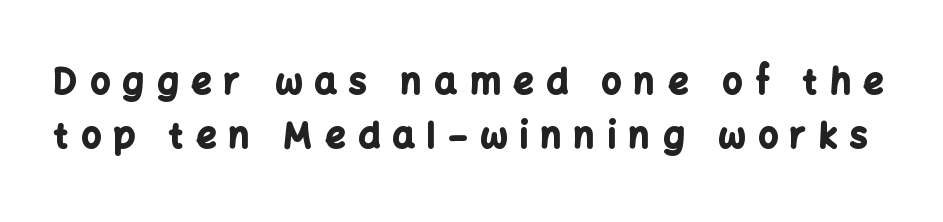
{"serif": "no", "italic": "no", "bold": "yes", "weight": "bold", "width": "normal", "stroke_contrast": "low", "x_height": "medium", "monospaced": "no", "underline": "no", "line_spacing": "normal", "line_spacing_ratio": 1.55, "letter_spacing": "wide", "letter_spacing_em": 0.37, "glyph_px": 35}
